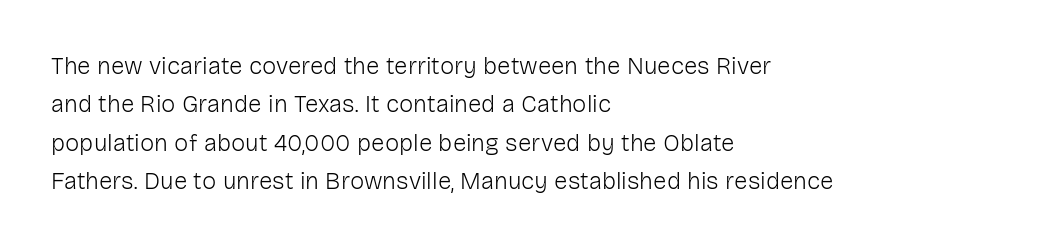
{"italic": "no", "bold": "no", "underline": "no", "align": "left", "line_spacing": "normal", "line_spacing_ratio": 1.6, "letter_spacing": "normal", "letter_spacing_em": 0.0, "glyph_px": 24}
